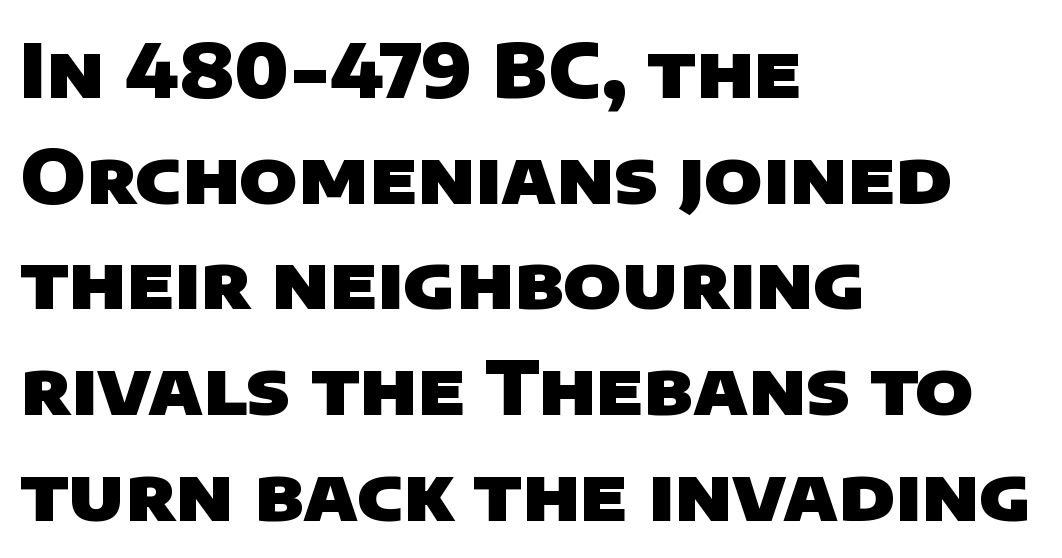
Q: Is the text bold? A: Yes.
Q: Is the typeface a serif or a sans-serif typeface? A: Sans-serif.
Q: Is the text underlined? A: No.
Q: How is the paragraph aligned? A: Left-aligned.
Q: Is the spacing between letters normal or unusually wide? A: Normal.
Q: Is the spacing between lines tight, normal or loose? A: Normal.
Q: Width (condensed, normal, or wide)? A: Normal.
Q: Stroke contrast? A: Low.
Q: x-height? A: Large.
Q: Monospaced? A: No.
